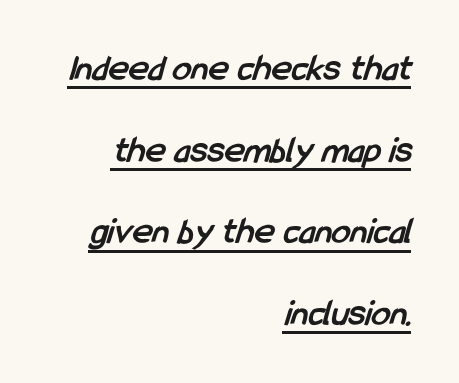
{"serif": "no", "bold": "yes", "weight": "semibold", "width": "condensed", "stroke_contrast": "low", "x_height": "medium", "monospaced": "no", "underline": "yes", "align": "right", "line_spacing": "loose", "line_spacing_ratio": 2.15, "letter_spacing": "normal", "letter_spacing_em": 0.0, "glyph_px": 38}
